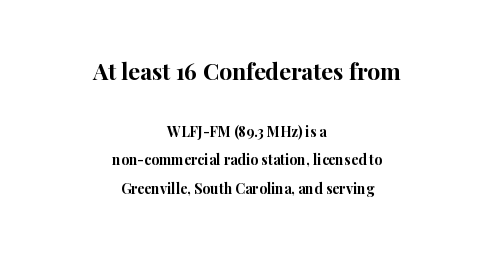
{"italic": "no", "bold": "yes", "underline": "no", "align": "center", "line_spacing": "loose", "line_spacing_ratio": 2.05, "letter_spacing": "normal", "letter_spacing_em": 0.0, "larger_block": "first", "size_ratio": 1.64, "glyph_px": 23}
